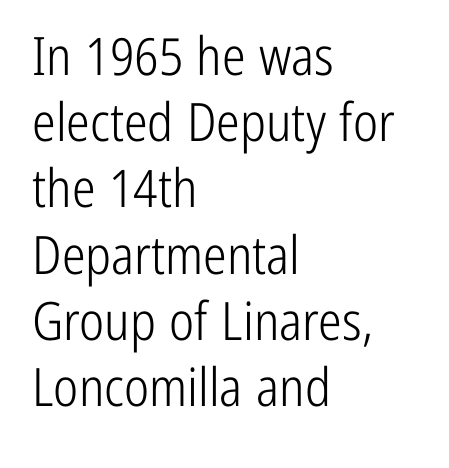
The image shows 53 px light, condensed sans-serif type, upright; set left-aligned, normal line spacing (1.25x), normal letter spacing, not underlined; low stroke contrast and a medium x-height.
